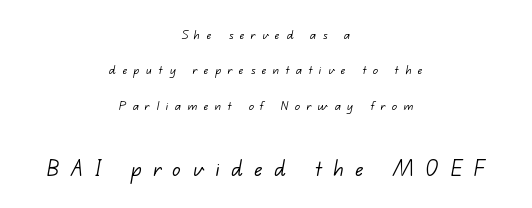
Look at the glyph heights: the lower group is clearly the bigger setting. Leading is clearly above the norm, producing a sparse column. Someone cranked the tracking dial way up on this one. Check the space under the baseline: it is left empty. Weight: not bold — regular or lighter.
